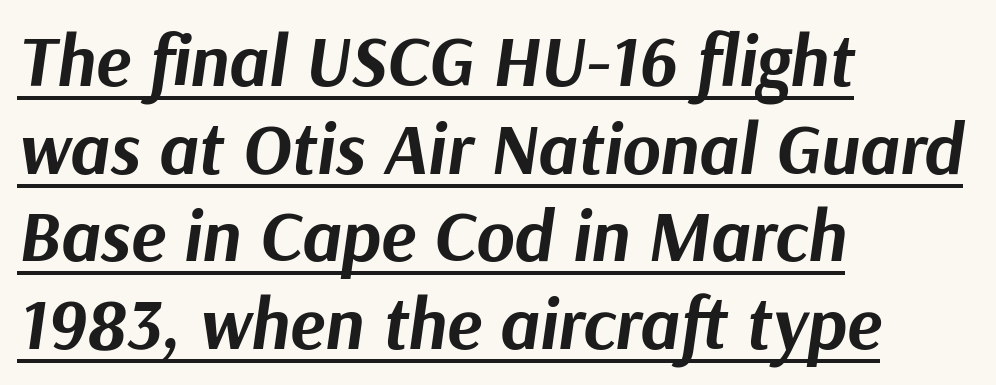
Every row of glyphs begins at an identical x-position on the left. Proportional: the letters do not fall into vertical columns. Does extra space separate the letters? No, they use regular spacing. How heavy is the stroke? Heavy — this is a bold. The text carries the slant typical of an italic or oblique font.
